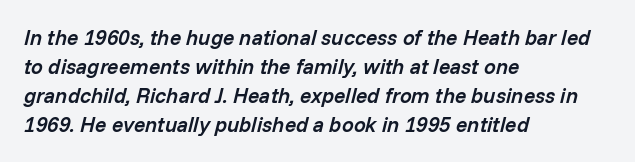
Q: Is the text bold? A: Semi-bold.
Q: Is the text italic (slanted)? A: Yes, it leans right by about 14 degrees.
Q: Is the text underlined? A: No.
Q: How is the paragraph aligned? A: Left-aligned.
Q: Is the spacing between letters normal or unusually wide? A: Normal.
Q: Is the spacing between lines tight, normal or loose? A: Normal.
